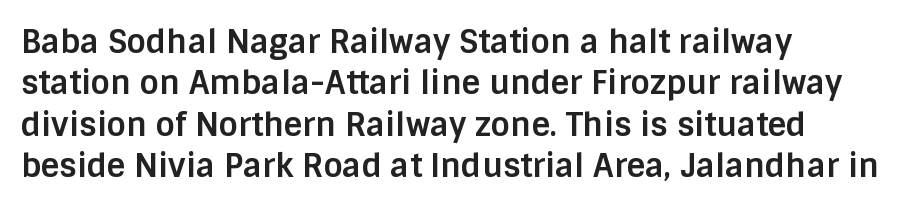
There is no visible air inserted between adjacent glyphs. These lines sit exactly where default settings would place them. A dark, heavy texture on the line: the type is bold. Notice how the passage keeps a crisp vertical edge on the left only. Is there any slant? The stems are plumb. Is this a fixed-width face? No — the glyphs have proportional, varying widths.
